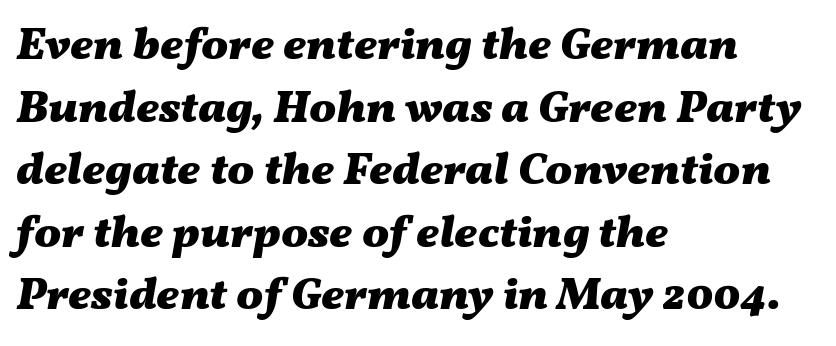
Q: Is the text bold? A: Yes.
Q: Is the text italic (slanted)? A: Yes, it leans right by about 11 degrees.
Q: Is the text underlined? A: No.
Q: How is the paragraph aligned? A: Left-aligned.
Q: Is the spacing between letters normal or unusually wide? A: Normal.
Q: Is the spacing between lines tight, normal or loose? A: Normal.
Q: Width (condensed, normal, or wide)? A: Wide.
Q: Stroke contrast? A: Medium.
Q: x-height? A: Medium.
Q: Monospaced? A: No.
